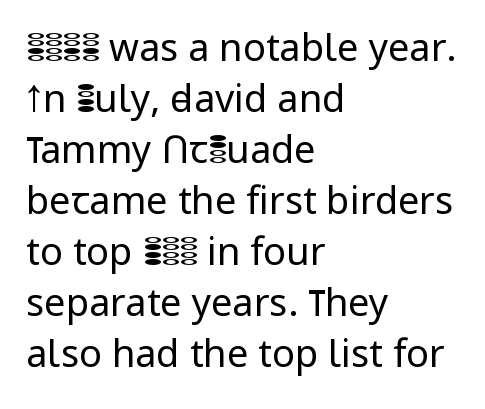
The image shows 38 px regular-weight sans-serif type, upright; set left-aligned, normal line spacing (1.34x), normal letter spacing, not underlined; low stroke contrast and a medium x-height.
